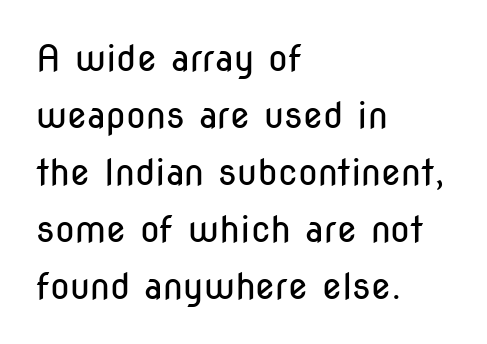
Q: Is the text bold? A: No.
Q: Is the text italic (slanted)? A: No, it is upright.
Q: Is the typeface a serif or a sans-serif typeface? A: Sans-serif.
Q: Is the text underlined? A: No.
Q: How is the paragraph aligned? A: Left-aligned.
Q: Is the spacing between letters normal or unusually wide? A: Normal.
Q: Is the spacing between lines tight, normal or loose? A: Normal.
Q: Width (condensed, normal, or wide)? A: Condensed.
Q: Stroke contrast? A: Low.
Q: x-height? A: Medium.
Q: Monospaced? A: No.
